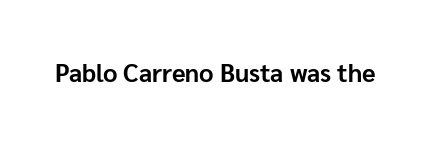
Q: Is the text bold? A: Yes.
Q: Is the text italic (slanted)? A: No, it is upright.
Q: Is the text underlined? A: No.
Q: Is the spacing between letters normal or unusually wide? A: Normal.
